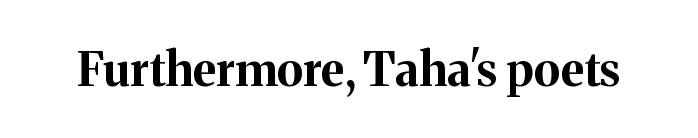
Q: Is the text bold? A: Yes.
Q: Is the text italic (slanted)? A: No, it is upright.
Q: Is the typeface a serif or a sans-serif typeface? A: Serif.
Q: Is the text underlined? A: No.
Q: Is the spacing between letters normal or unusually wide? A: Normal.
Q: Width (condensed, normal, or wide)? A: Normal.
Q: Stroke contrast? A: Medium.
Q: x-height? A: Medium.
Q: Monospaced? A: No.
